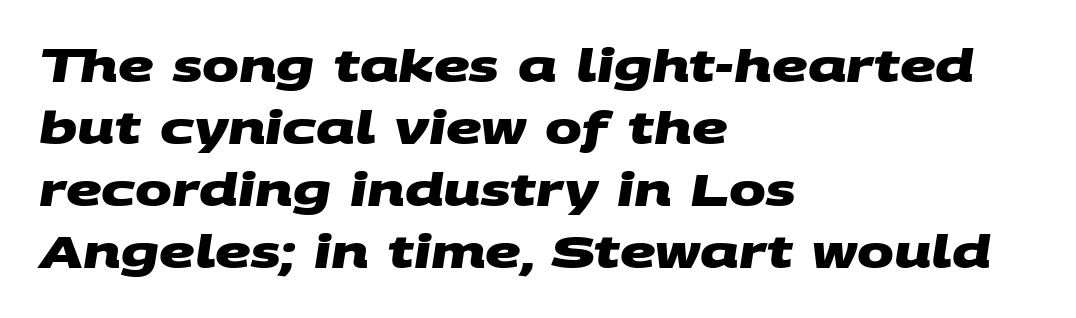
{"serif": "no", "bold": "yes", "weight": "heavy", "width": "wide", "stroke_contrast": "medium", "x_height": "large", "monospaced": "no", "underline": "no", "align": "left", "line_spacing": "normal", "line_spacing_ratio": 1.41, "letter_spacing": "normal", "letter_spacing_em": 0.0, "glyph_px": 44}
